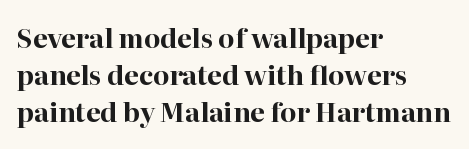
{"italic": "no", "bold": "yes", "underline": "no", "align": "left", "line_spacing": "normal", "line_spacing_ratio": 1.43, "letter_spacing": "normal", "letter_spacing_em": 0.0, "glyph_px": 26}
